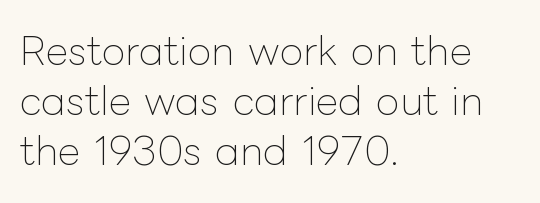
Q: Is the text bold? A: No.
Q: Is the text italic (slanted)? A: No, it is upright.
Q: Is the text underlined? A: No.
Q: How is the paragraph aligned? A: Left-aligned.
Q: Is the spacing between letters normal or unusually wide? A: Normal.
Q: Is the spacing between lines tight, normal or loose? A: Normal.
Q: Width (condensed, normal, or wide)? A: Normal.
Q: Stroke contrast? A: Low.
Q: x-height? A: Medium.
Q: Monospaced? A: No.
